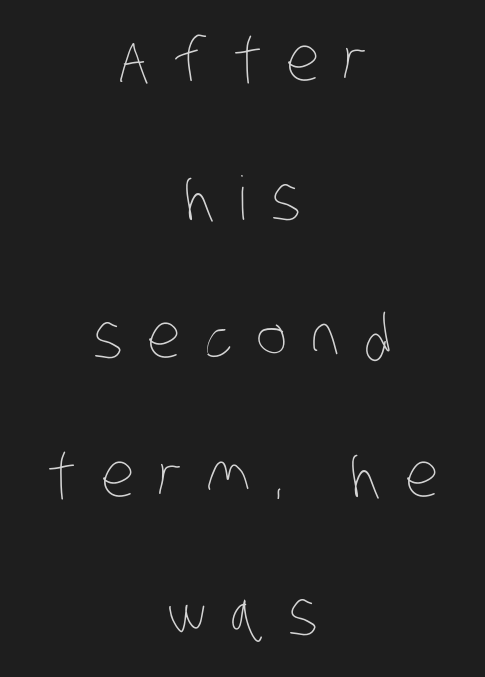
Q: Is the text bold? A: No.
Q: Is the text underlined? A: No.
Q: How is the paragraph aligned? A: Centered.
Q: Is the spacing between letters normal or unusually wide? A: Unusually wide.
Q: Is the spacing between lines tight, normal or loose? A: Loose.
Q: Width (condensed, normal, or wide)? A: Condensed.
Q: Stroke contrast? A: Low.
Q: x-height? A: Large.
Q: Monospaced? A: No.
